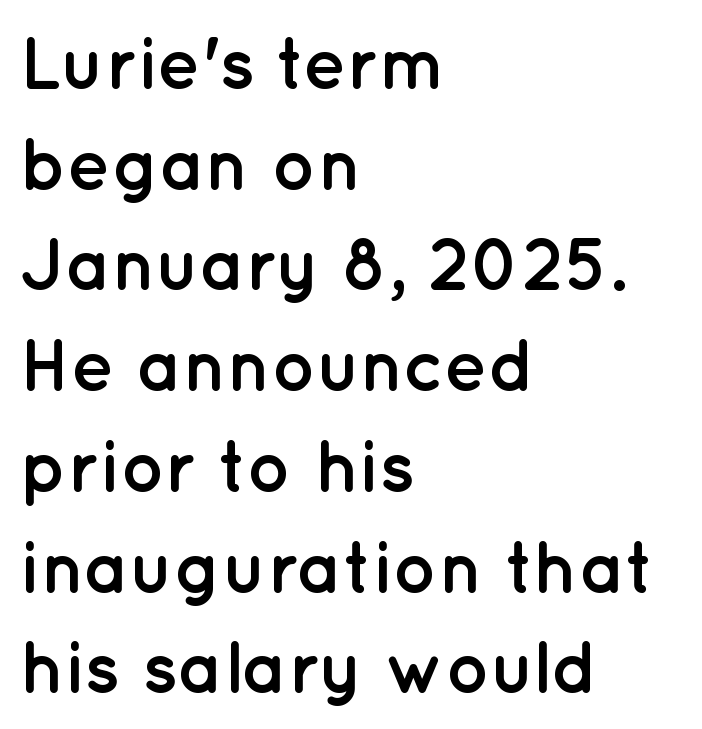
The image shows 73 px semibold sans-serif type, upright; set left-aligned, normal line spacing (1.38x), normal letter spacing, not underlined; low stroke contrast and a medium x-height.
